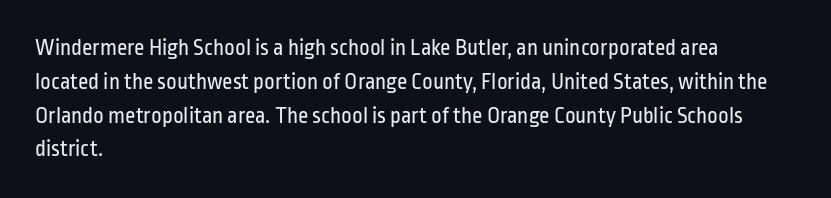
Just letters on the line, the space beneath them empty. Evenly set lines give the paragraph a standard silhouette. Heft: none added — not bold. Notice how the passage keeps a crisp vertical edge on the left only. No extra tracking has been applied to these lines. A roman cut, with each character standing at attention.
